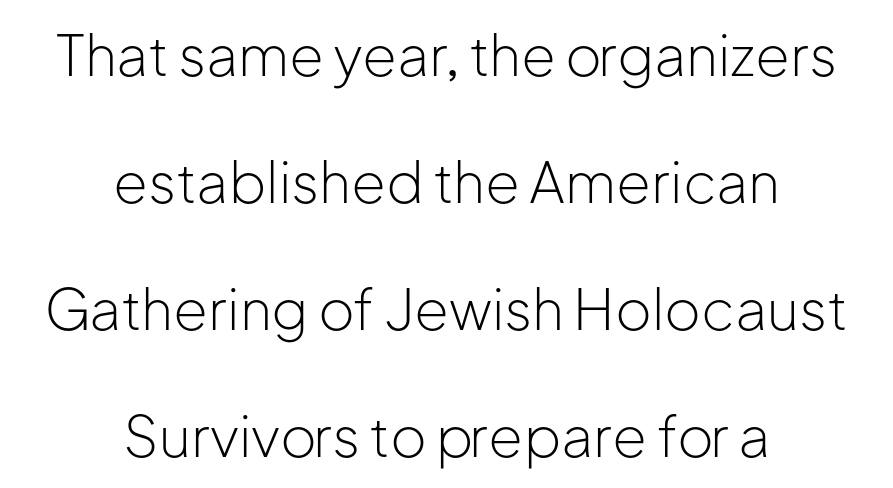
{"serif": "no", "italic": "no", "bold": "no", "weight": "light", "width": "normal", "stroke_contrast": "low", "x_height": "medium", "monospaced": "no", "underline": "no", "align": "center", "line_spacing": "loose", "line_spacing_ratio": 2.27, "letter_spacing": "normal", "letter_spacing_em": 0.0, "glyph_px": 56}
